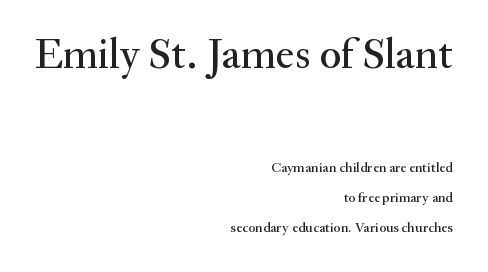
Q: Is the text italic (slanted)? A: No, it is upright.
Q: Is the typeface a serif or a sans-serif typeface? A: Serif.
Q: Is the text underlined? A: No.
Q: How is the paragraph aligned? A: Right-aligned.
Q: Is the spacing between letters normal or unusually wide? A: Normal.
Q: Is the spacing between lines tight, normal or loose? A: Loose.
Q: Which block of text is set in a larger size, the first (top) or the second (bottom)? A: The first (top) one.
Q: Width (condensed, normal, or wide)? A: Normal.
Q: Stroke contrast? A: Medium.
Q: x-height? A: Small.
Q: Monospaced? A: No.
